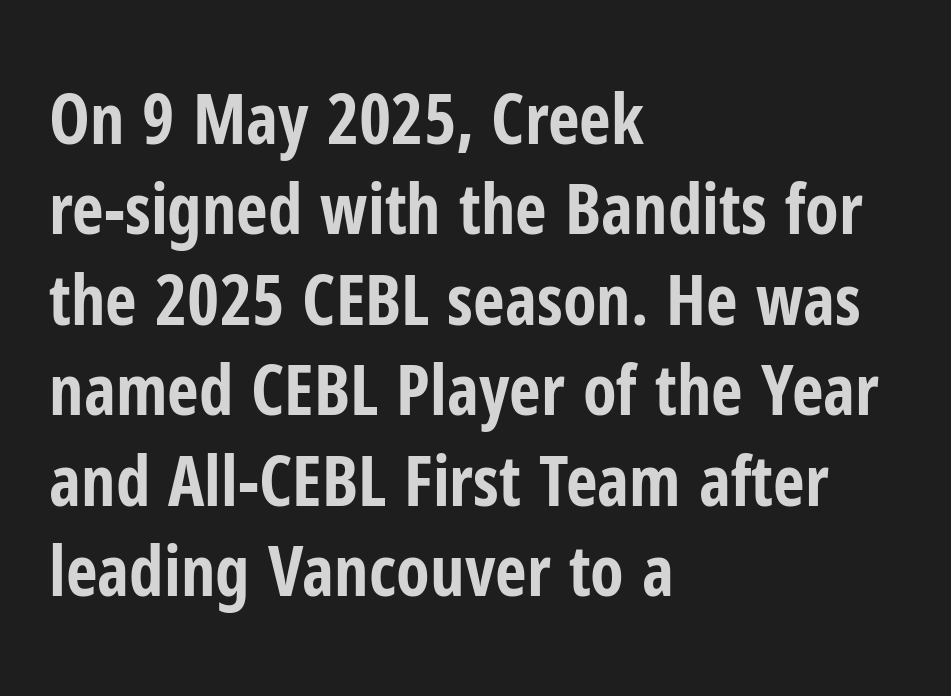
Q: Is the text bold? A: Yes.
Q: Is the text italic (slanted)? A: No, it is upright.
Q: Is the typeface a serif or a sans-serif typeface? A: Sans-serif.
Q: Is the text underlined? A: No.
Q: How is the paragraph aligned? A: Left-aligned.
Q: Is the spacing between letters normal or unusually wide? A: Normal.
Q: Is the spacing between lines tight, normal or loose? A: Normal.
Q: Width (condensed, normal, or wide)? A: Condensed.
Q: Stroke contrast? A: Low.
Q: x-height? A: Medium.
Q: Monospaced? A: No.
